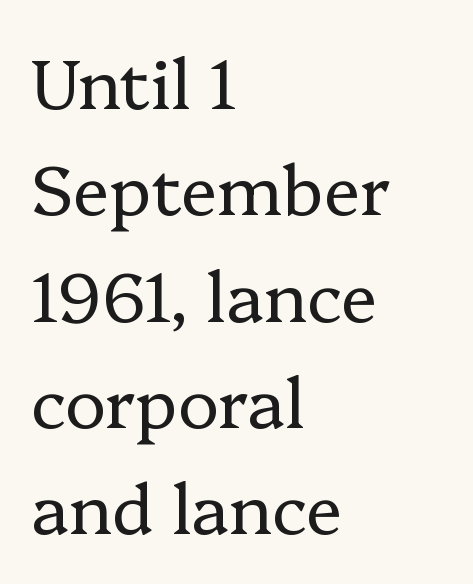
The image shows 69 px regular-weight serif type, upright; set left-aligned, normal line spacing (1.54x), normal letter spacing, not underlined; low stroke contrast and a medium x-height.
